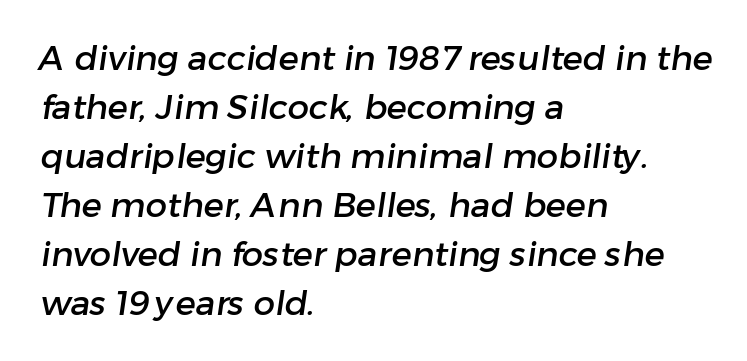
{"serif": "no", "width": "normal", "stroke_contrast": "low", "x_height": "medium", "monospaced": "no", "underline": "no", "align": "left", "line_spacing": "normal", "line_spacing_ratio": 1.44, "letter_spacing": "normal", "letter_spacing_em": 0.0, "glyph_px": 34}
